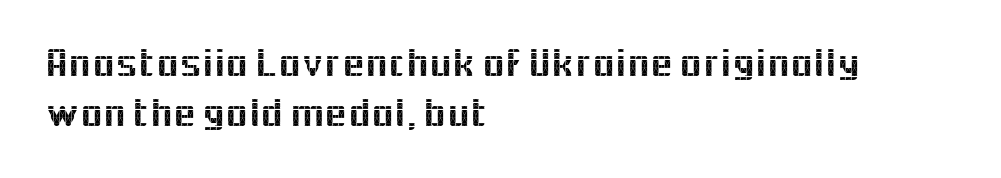
Q: Is the text italic (slanted)? A: No, it is upright.
Q: Is the typeface a serif or a sans-serif typeface? A: Sans-serif.
Q: Is the text underlined? A: No.
Q: How is the paragraph aligned? A: Left-aligned.
Q: Is the spacing between letters normal or unusually wide? A: Normal.
Q: Width (condensed, normal, or wide)? A: Normal.
Q: x-height? A: Medium.
Q: Monospaced? A: No.
